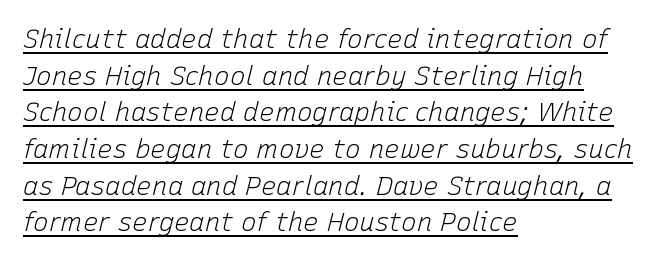
Q: Is the text bold? A: No.
Q: Is the text italic (slanted)? A: Yes, it leans right by about 15 degrees.
Q: Is the text underlined? A: Yes.
Q: How is the paragraph aligned? A: Left-aligned.
Q: Is the spacing between letters normal or unusually wide? A: Normal.
Q: Is the spacing between lines tight, normal or loose? A: Normal.
